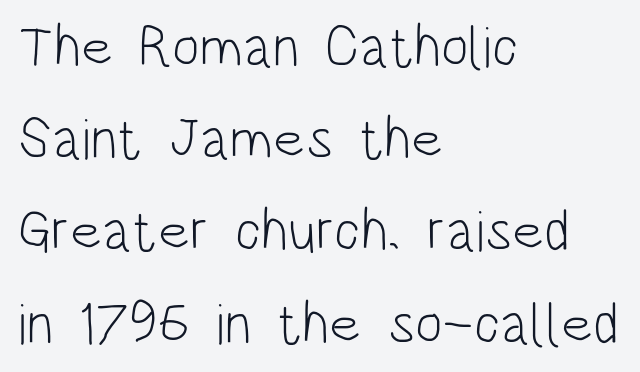
The image shows 58 px light, condensed sans-serif type, upright; set left-aligned, normal line spacing (1.59x), normal letter spacing, not underlined; low stroke contrast and a large x-height.
